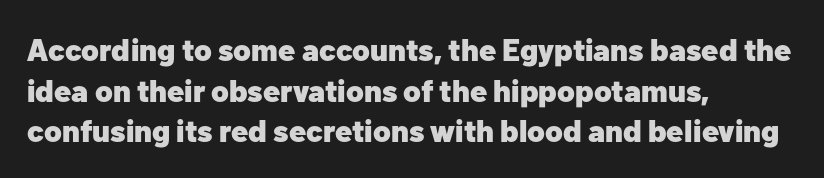
Does the leading feel generous? No, just average. Notice how thick the strokes are: this is what a full bold looks like. Font category for this specimen: sans-serif. The rag falls on the right side of this text block.
